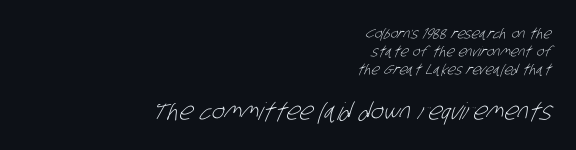
Q: Is the text bold? A: No.
Q: Is the text underlined? A: No.
Q: How is the paragraph aligned? A: Right-aligned.
Q: Is the spacing between letters normal or unusually wide? A: Normal.
Q: Is the spacing between lines tight, normal or loose? A: Normal.
Q: Which block of text is set in a larger size, the first (top) or the second (bottom)? A: The second (bottom) one.
